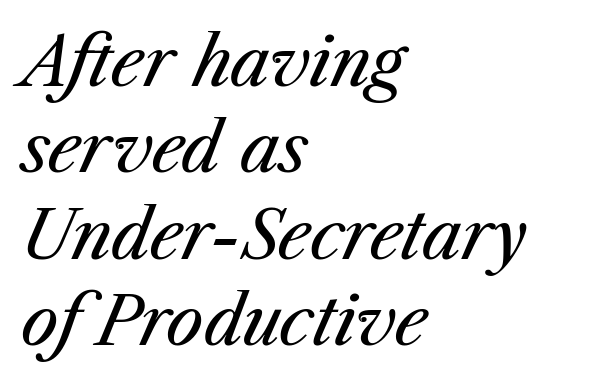
Q: Is the text bold? A: No.
Q: Is the text italic (slanted)? A: Yes, it leans right by about 23 degrees.
Q: Is the text underlined? A: No.
Q: How is the paragraph aligned? A: Left-aligned.
Q: Is the spacing between letters normal or unusually wide? A: Normal.
Q: Is the spacing between lines tight, normal or loose? A: Normal.
Q: Width (condensed, normal, or wide)? A: Normal.
Q: Stroke contrast? A: Medium.
Q: x-height? A: Medium.
Q: Monospaced? A: No.
